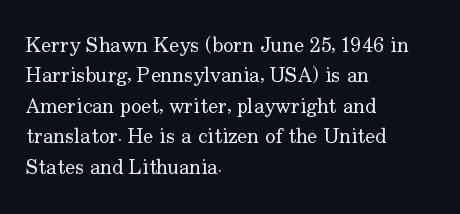
Letter spacing: default. Ink coverage per letter is moderate at most. The rag falls on the right side of this text block. Descenders are the only things crossing below the line. This block has exactly the height ordinary leading produces. This is the regular roman posture of the typeface.
